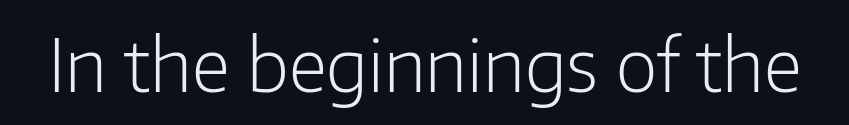
The image shows 72 px light sans-serif type, upright; set normal letter spacing, not underlined; low stroke contrast and a medium x-height.
